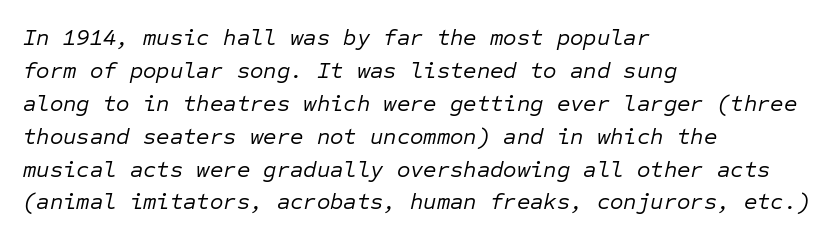
{"italic": "yes", "lean": "right", "slant_degrees": 12, "bold": "no", "underline": "no", "align": "left", "line_spacing": "normal", "line_spacing_ratio": 1.43, "letter_spacing": "normal", "letter_spacing_em": 0.0, "glyph_px": 23}
